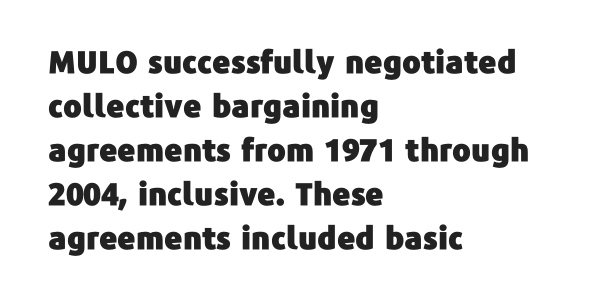
The image shows 31 px sans-serif type, upright; set left-aligned, normal line spacing (1.42x), normal letter spacing, not underlined; low stroke contrast and a medium x-height.
